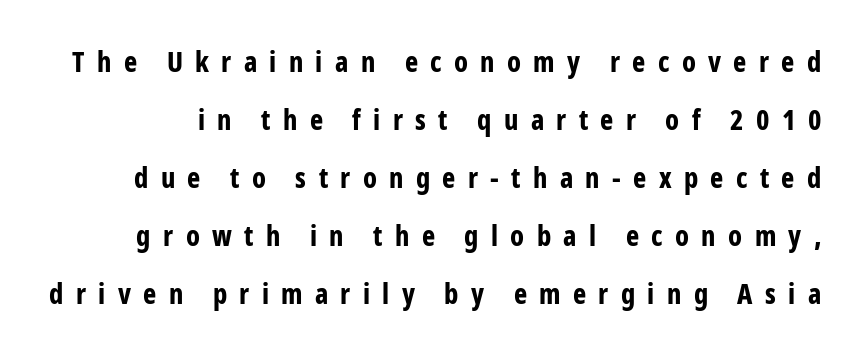
Q: Is the text bold? A: Yes.
Q: Is the text italic (slanted)? A: No, it is upright.
Q: Is the typeface a serif or a sans-serif typeface? A: Sans-serif.
Q: Is the text underlined? A: No.
Q: Is the spacing between letters normal or unusually wide? A: Unusually wide.
Q: Is the spacing between lines tight, normal or loose? A: Loose.
Q: Width (condensed, normal, or wide)? A: Condensed.
Q: Stroke contrast? A: Low.
Q: x-height? A: Medium.
Q: Monospaced? A: No.
